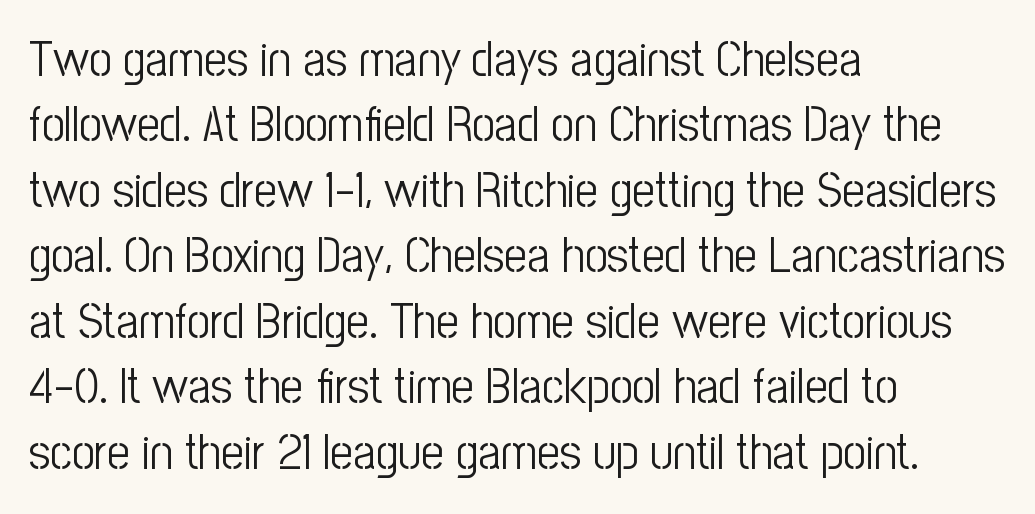
The image shows 50 px light, condensed sans-serif type, upright; set left-aligned, normal line spacing (1.31x), normal letter spacing, not underlined; low stroke contrast and a medium x-height.
